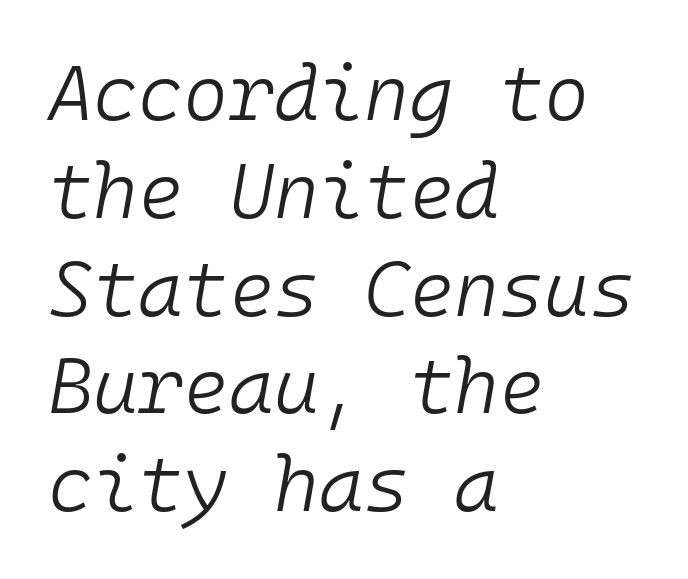
{"italic": "yes", "lean": "right", "slant_degrees": 10, "bold": "no", "weight": "light", "width": "normal", "stroke_contrast": "low", "x_height": "medium", "monospaced": "yes", "underline": "no", "align": "left", "line_spacing": "normal", "line_spacing_ratio": 1.27, "letter_spacing": "normal", "letter_spacing_em": 0.0, "glyph_px": 77}
